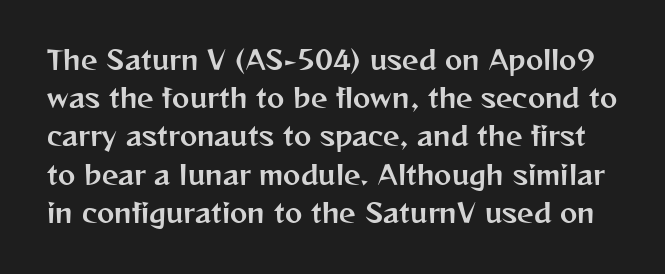
The image shows 26 px text type, upright; set normal line spacing (1.47x), normal letter spacing, not underlined.
